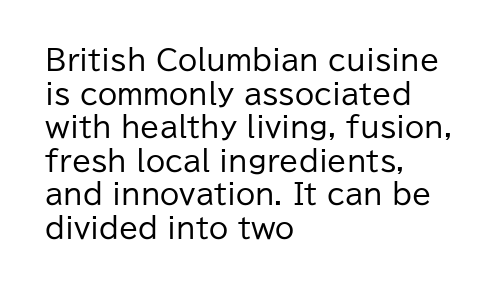
The image shows 28 px regular-weight sans-serif type, upright; set left-aligned, line spacing 1.2x, normal letter spacing, not underlined; low stroke contrast and a medium x-height.
